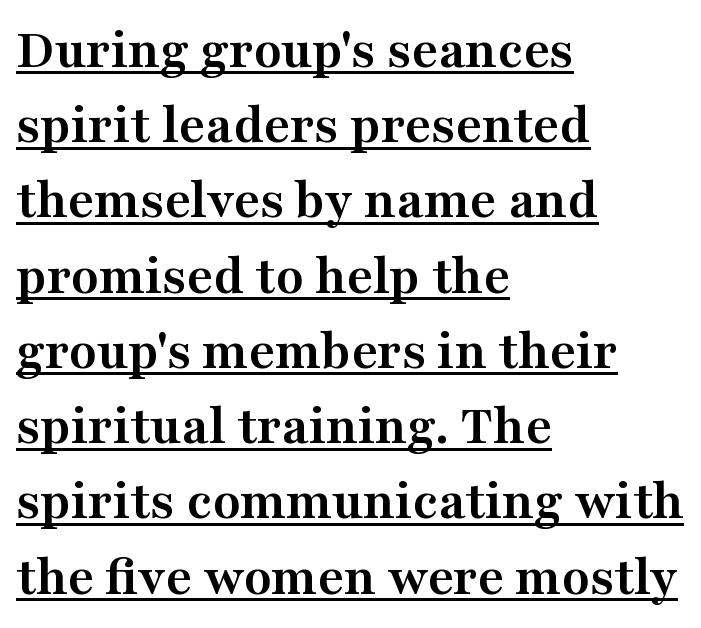
Typeset ragged right — the left edge is the straight one. The letters advance in unequal steps, a hallmark of proportional type. You could call the tracking neutral — neither tight nor loose. Nope, not italic — everything's standing straight. Emphasis by weight is at full strength: bold. Does the type have serifs? Yes, each stem ends in a small foot.
